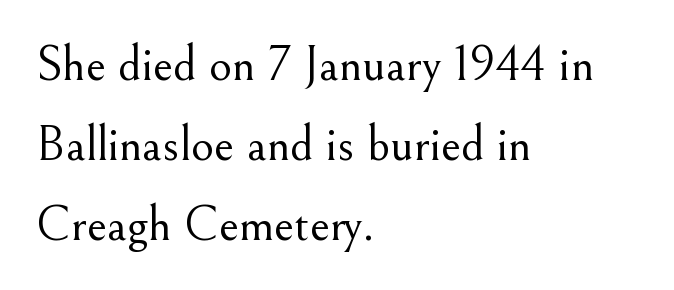
Q: Is the text bold? A: No.
Q: Is the text italic (slanted)? A: No, it is upright.
Q: Is the typeface a serif or a sans-serif typeface? A: Serif.
Q: Is the text underlined? A: No.
Q: How is the paragraph aligned? A: Left-aligned.
Q: Is the spacing between letters normal or unusually wide? A: Normal.
Q: Is the spacing between lines tight, normal or loose? A: Normal.
Q: Width (condensed, normal, or wide)? A: Normal.
Q: Stroke contrast? A: Medium.
Q: x-height? A: Small.
Q: Monospaced? A: No.
